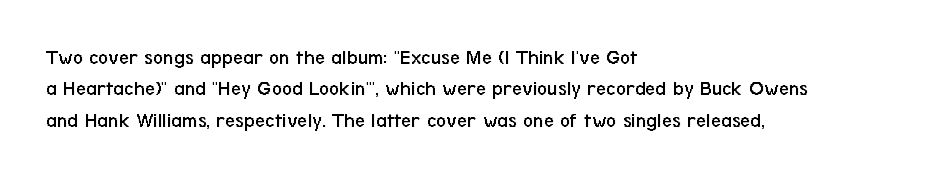
The line-height multiplier appears to be the usual default. The ragged edge is on the right, which tells us the setting is flush left. A typesetter would mark this as roman, not italic. This sample uses plain, unmodified letter spacing. No letter is thick-stroked: the sample isn't bold.
